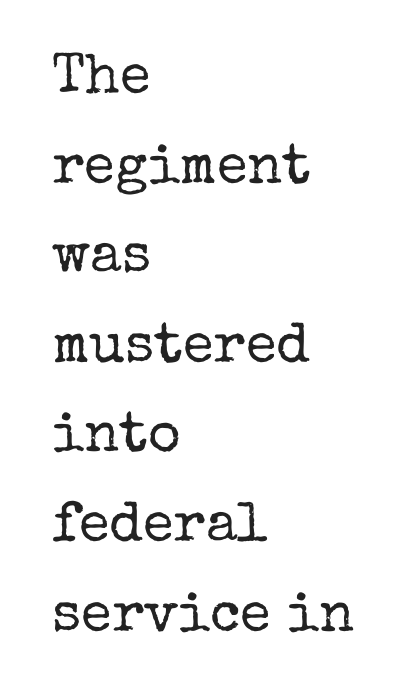
Regarding serifs, this sample has them. Compared with typical paragraphs, the rows here are spaced about the same. No heavy texture on the line: the type isn't bold. Is this a fixed-width face? No — the glyphs have proportional, varying widths. The rendering anchors every line to the left-hand side. Compared with typical body copy, the letter spacing here is the same.
